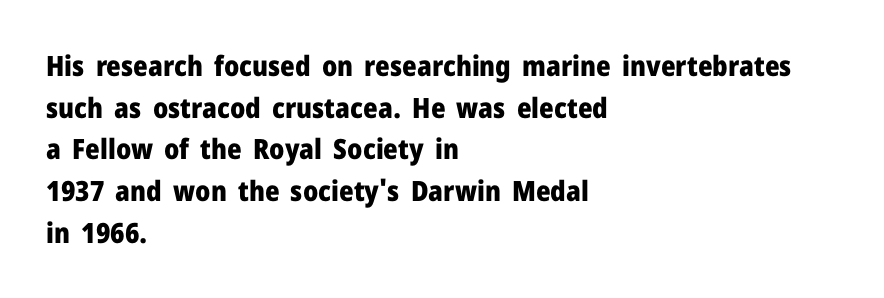
Q: Is the text bold? A: Yes.
Q: Is the text italic (slanted)? A: No, it is upright.
Q: Is the typeface a serif or a sans-serif typeface? A: Sans-serif.
Q: Is the text underlined? A: No.
Q: How is the paragraph aligned? A: Left-aligned.
Q: Is the spacing between letters normal or unusually wide? A: Normal.
Q: Is the spacing between lines tight, normal or loose? A: Normal.
Q: Width (condensed, normal, or wide)? A: Normal.
Q: Stroke contrast? A: Low.
Q: x-height? A: Medium.
Q: Monospaced? A: No.
